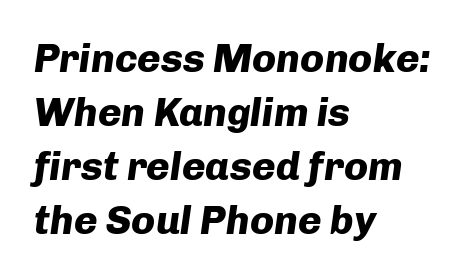
Plain, unruled lines of type. Each letter keeps its own natural width here, so spacing adapts to shape. As a designer I'd log this as weight 700, bold. Summary of vertical rhythm: regular, with standard interline spacing. This is oblique type, the kind used for emphasis or titles.
